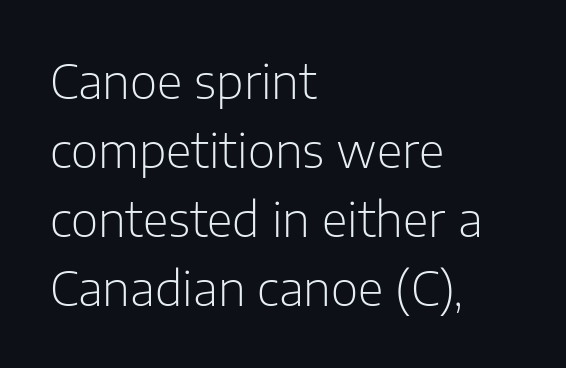
The image shows 47 px light sans-serif type, upright; set left-aligned, normal line spacing (1.47x), normal letter spacing, not underlined; low stroke contrast and a medium x-height.
